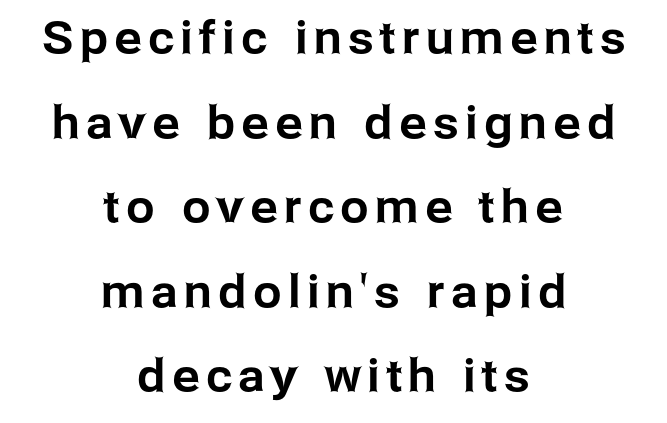
{"serif": "no", "italic": "no", "width": "normal", "stroke_contrast": "low", "x_height": "medium", "monospaced": "no", "underline": "no", "align": "center", "line_spacing_ratio": 1.88, "glyph_px": 45}
